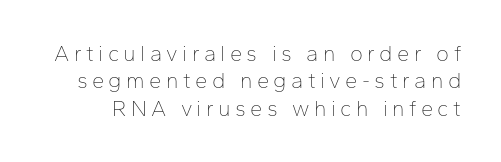
The lettering stays uniformly vertical, giving the passage a roman look. Inter-character spacing is expanded well beyond the font's built-in metrics. Normally led — the rows are evenly, conventionally spaced. A light-to-regular cut is what we see here.
